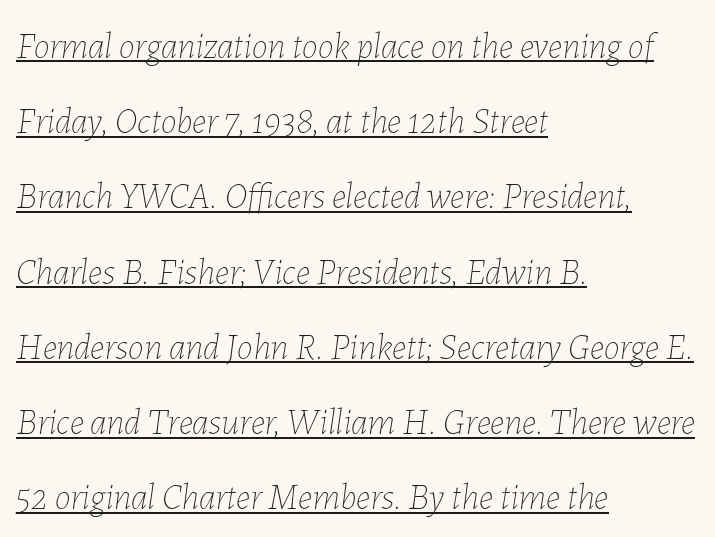
The image shows 36 px thin type, italic (leaning right); set left-aligned, loose line spacing (2.09x), normal letter spacing, underlined; low stroke contrast and a medium x-height.
